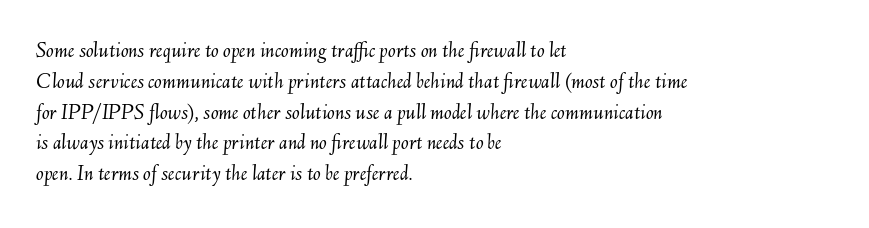
Compared with a typical body face, this is equally light or lighter still. The rendering anchors every line to the left-hand side. Compared with ordinary roman type, these characters are visibly tilted. How would I describe the line gaps? Plain and ordinary. What stands out about the letter spacing? Nothing — it is the standard amount. Check under the words: just untouched page.
